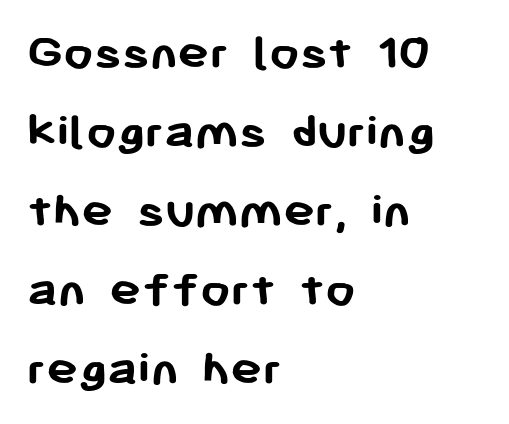
{"serif": "no", "italic": "no", "bold": "yes", "weight": "semibold", "width": "normal", "stroke_contrast": "low", "x_height": "medium", "monospaced": "no", "underline": "no", "align": "left", "line_spacing": "normal", "line_spacing_ratio": 1.49, "letter_spacing": "normal", "letter_spacing_em": 0.0, "glyph_px": 53}
